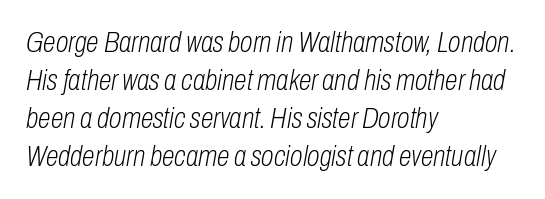
The image shows 29 px light, condensed type, italic (leaning right); set left-aligned, normal line spacing (1.31x), normal letter spacing, not underlined; low stroke contrast and a medium x-height.
